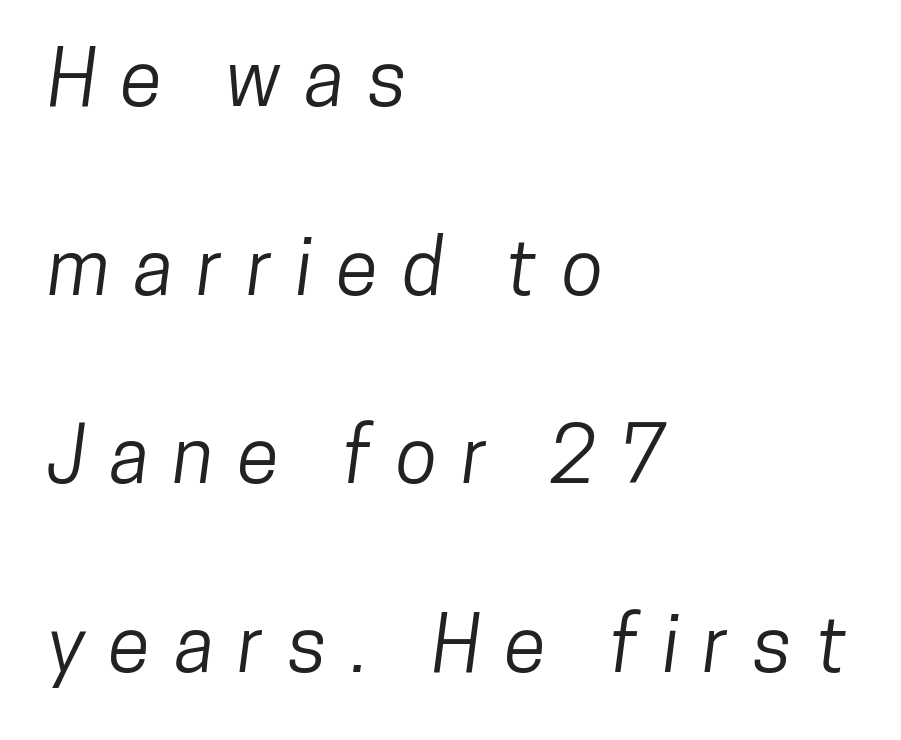
You could not count columns in this text — the font is proportionally spaced. Stroke terminals: plain, sans-serif. The passage shown stacks its lines with a broad gap. Each line starts at the same left margin while the right side varies.
